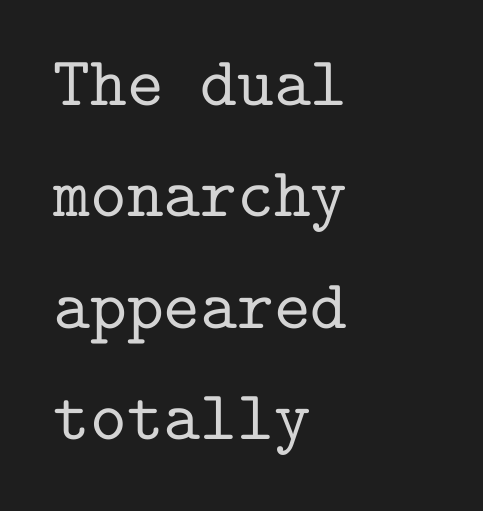
{"serif": "yes", "italic": "no", "width": "normal", "stroke_contrast": "low", "x_height": "medium", "monospaced": "yes", "underline": "no", "align": "left", "line_spacing": "normal", "line_spacing_ratio": 1.59, "letter_spacing": "normal", "letter_spacing_em": 0.0, "glyph_px": 70}
